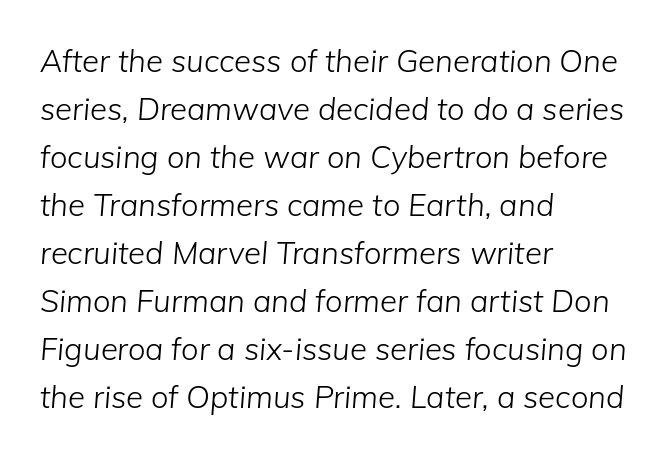
Q: Is the text bold? A: No.
Q: Is the text italic (slanted)? A: Yes, it leans right by about 5 degrees.
Q: Is the text underlined? A: No.
Q: How is the paragraph aligned? A: Left-aligned.
Q: Is the spacing between letters normal or unusually wide? A: Normal.
Q: Is the spacing between lines tight, normal or loose? A: Normal.
Q: Width (condensed, normal, or wide)? A: Normal.
Q: Stroke contrast? A: Low.
Q: x-height? A: Medium.
Q: Monospaced? A: No.
